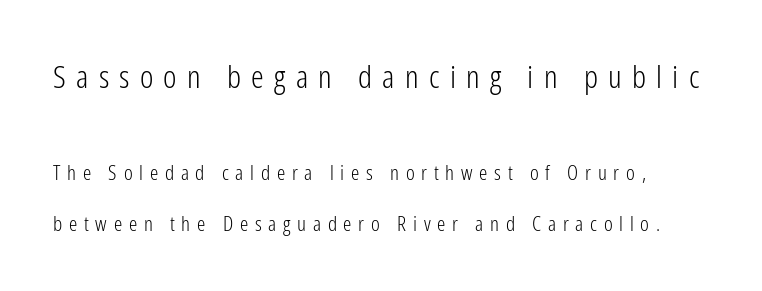
The image shows 32 px light, condensed sans-serif type, upright; set loose line spacing (2.44x), unusually wide letter spacing (+0.32 em), not underlined; the first (top) block is 1.52x larger; low stroke contrast and a medium x-height.
